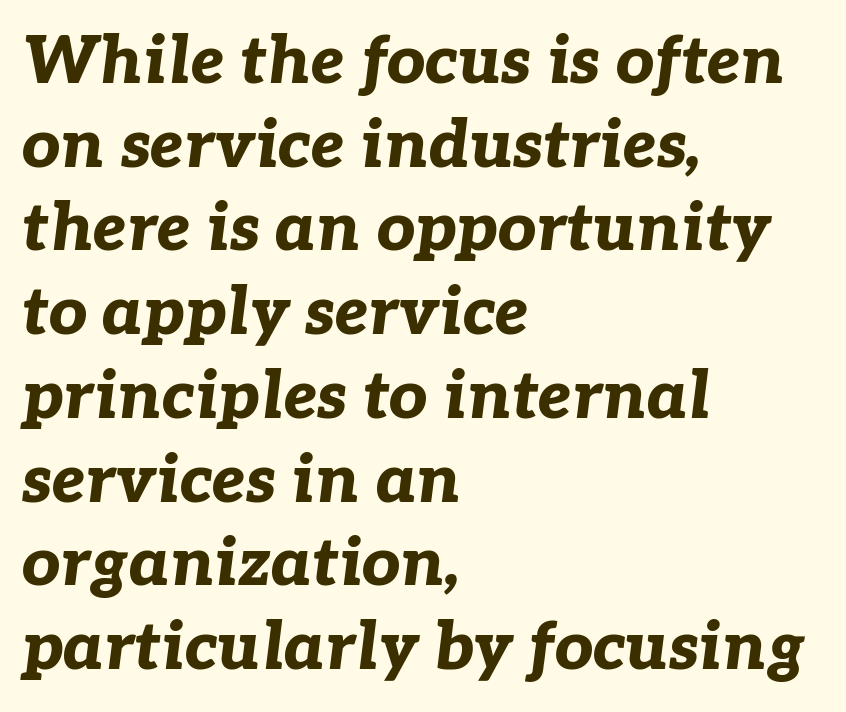
Q: Is the text bold? A: Yes.
Q: Is the text italic (slanted)? A: Yes, it leans right by about 7 degrees.
Q: Is the text underlined? A: No.
Q: How is the paragraph aligned? A: Left-aligned.
Q: Is the spacing between letters normal or unusually wide? A: Normal.
Q: Is the spacing between lines tight, normal or loose? A: Normal.
Q: Width (condensed, normal, or wide)? A: Normal.
Q: Stroke contrast? A: Low.
Q: x-height? A: Medium.
Q: Monospaced? A: No.
